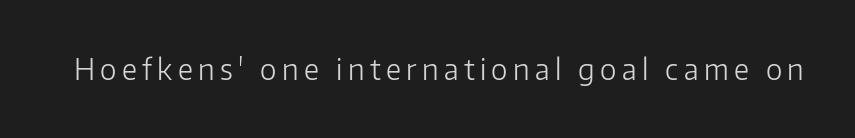
{"serif": "no", "italic": "no", "bold": "no", "weight": "light", "width": "normal", "stroke_contrast": "low", "x_height": "medium", "monospaced": "no", "underline": "no", "glyph_px": 28}
